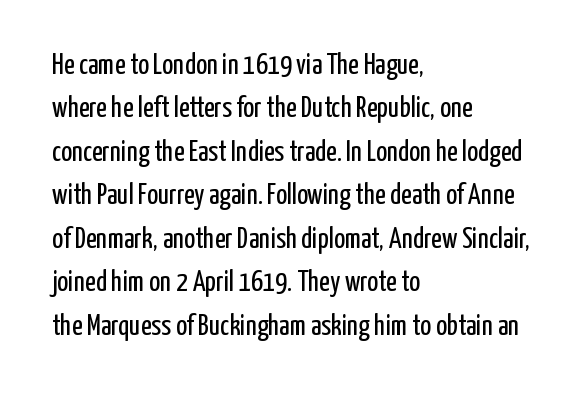
{"serif": "no", "italic": "no", "bold": "no", "weight": "regular", "width": "condensed", "stroke_contrast": "low", "x_height": "medium", "monospaced": "no", "underline": "no", "align": "left", "line_spacing": "normal", "line_spacing_ratio": 1.5, "letter_spacing": "normal", "letter_spacing_em": 0.0, "glyph_px": 29}
